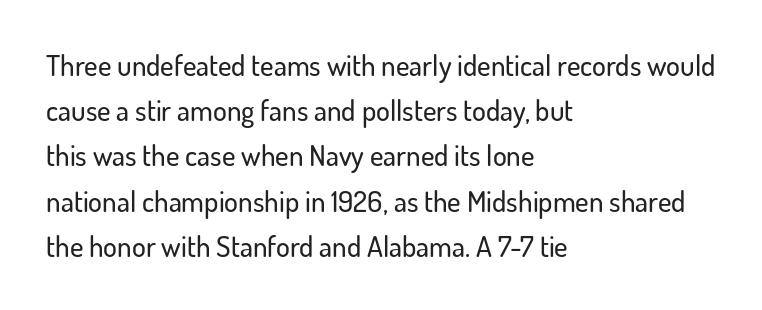
Letterform terminals end flat and unadorned throughout the passage. The passage shown has conventional tracking throughout. Baseline-to-baseline distance is the conventional proportion of letter height. These lines are set flush left with a ragged right edge. Clear beneath every line of the passage. The passage shown is typed in a proportional face where columns would drift.
